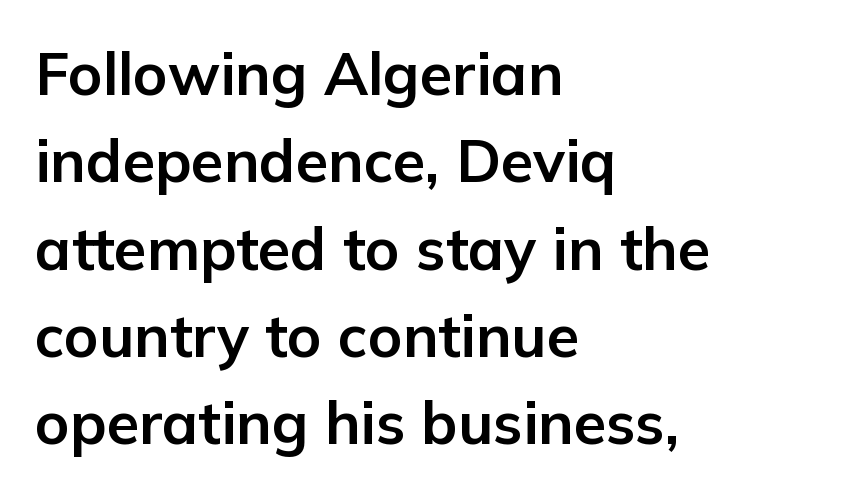
Q: Is the text bold? A: Yes.
Q: Is the text italic (slanted)? A: No, it is upright.
Q: Is the typeface a serif or a sans-serif typeface? A: Sans-serif.
Q: Is the text underlined? A: No.
Q: How is the paragraph aligned? A: Left-aligned.
Q: Is the spacing between letters normal or unusually wide? A: Normal.
Q: Is the spacing between lines tight, normal or loose? A: Normal.
Q: Width (condensed, normal, or wide)? A: Normal.
Q: Stroke contrast? A: Low.
Q: x-height? A: Medium.
Q: Monospaced? A: No.
